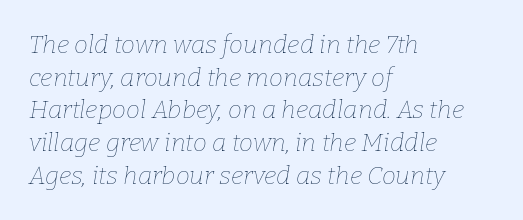
The image shows 25 px text type, italic (leaning right); set left-aligned, normal line spacing (1.31x), normal letter spacing, not underlined.
